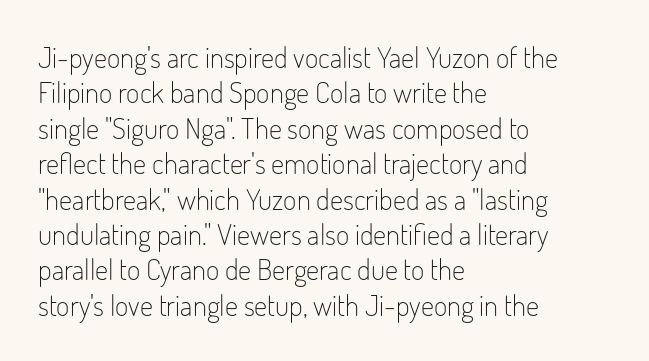
The image shows 29 px light, condensed sans-serif type, upright; set left-aligned, line spacing 1.22x, normal letter spacing, not underlined; low stroke contrast and a small x-height.
